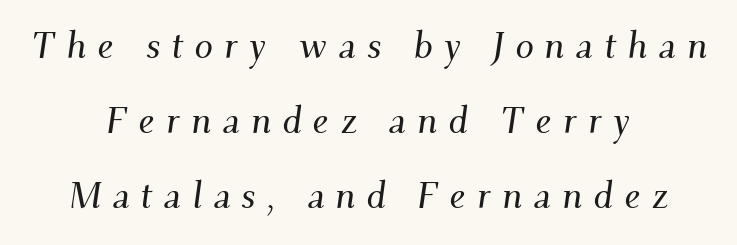
The glyphs are unaccompanied by any horizontal stroke below them. The face used here is seriffed, in the tradition of book romans. The rendering positions every line midway between the sides. Think of a printed novel: that variable character pitch is what you see here. These lines were composed using italics.
